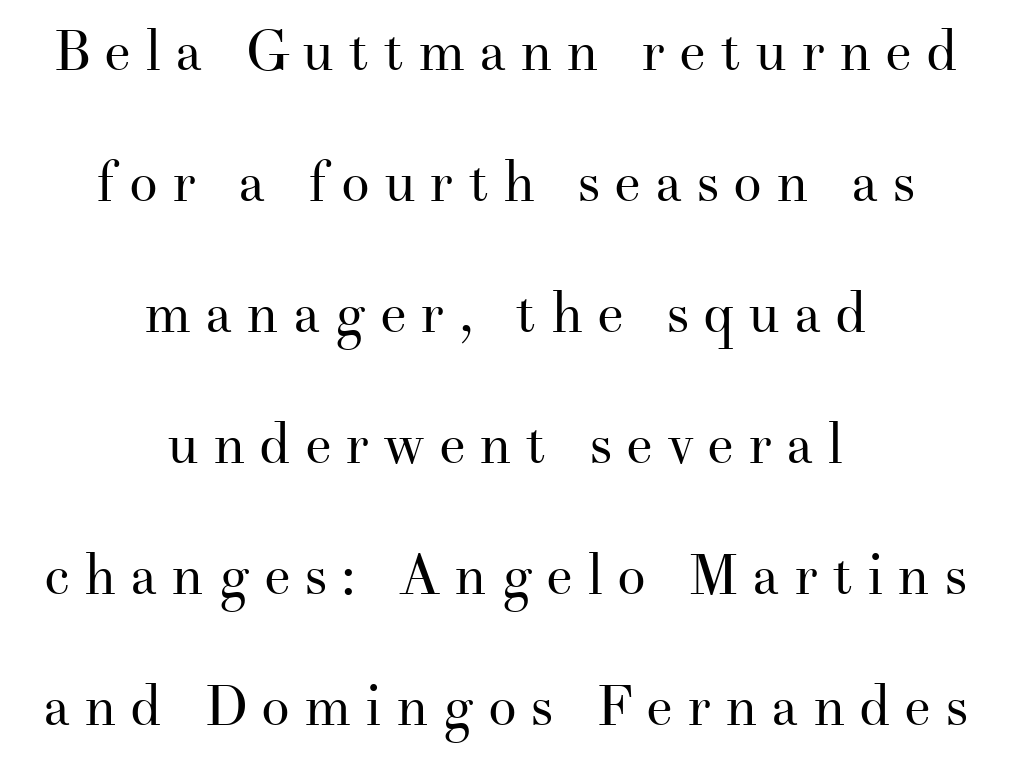
{"serif": "yes", "italic": "no", "bold": "no", "weight": "regular", "width": "normal", "stroke_contrast": "medium", "x_height": "small", "monospaced": "no", "underline": "no", "align": "center", "line_spacing": "loose", "line_spacing_ratio": 2.3, "letter_spacing": "wide", "letter_spacing_em": 0.24, "glyph_px": 57}
